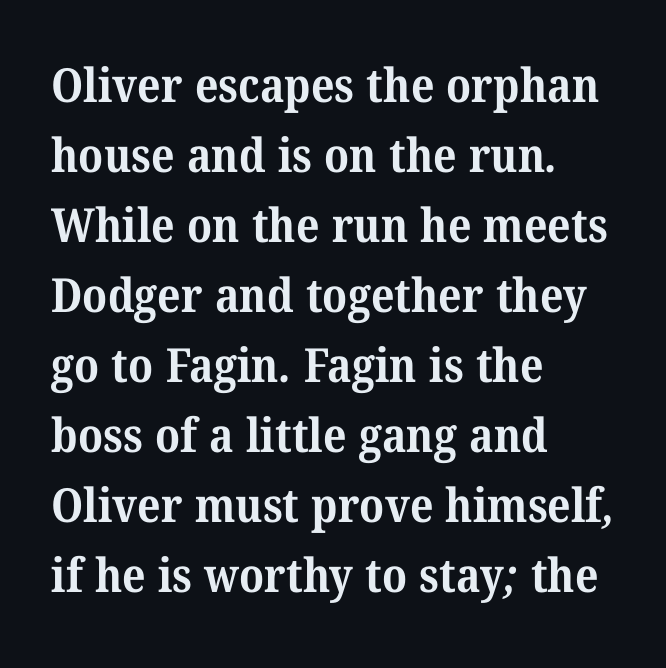
Q: Is the text bold? A: Yes.
Q: Is the typeface a serif or a sans-serif typeface? A: Serif.
Q: Is the text underlined? A: No.
Q: How is the paragraph aligned? A: Left-aligned.
Q: Is the spacing between letters normal or unusually wide? A: Normal.
Q: Is the spacing between lines tight, normal or loose? A: Normal.
Q: Width (condensed, normal, or wide)? A: Normal.
Q: Stroke contrast? A: Medium.
Q: x-height? A: Medium.
Q: Monospaced? A: No.
